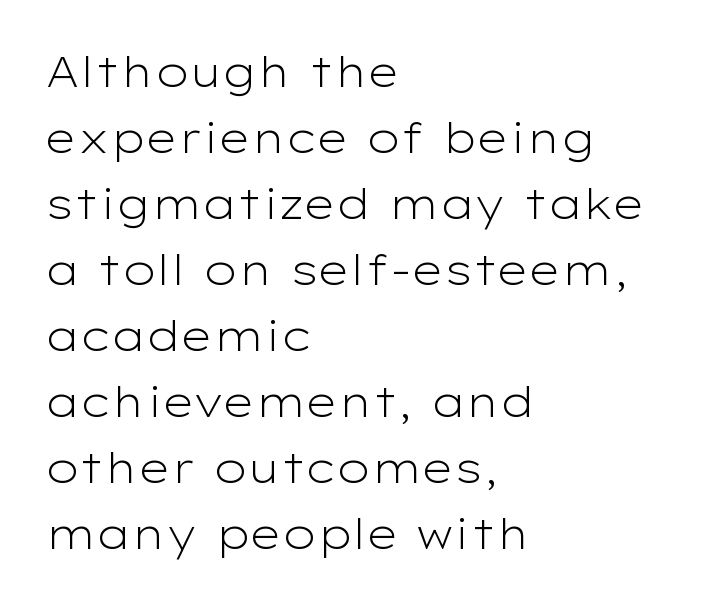
{"serif": "no", "italic": "no", "bold": "no", "weight": "light", "width": "wide", "stroke_contrast": "low", "x_height": "medium", "monospaced": "no", "underline": "no", "align": "left", "line_spacing": "normal", "line_spacing_ratio": 1.57, "letter_spacing": "normal", "letter_spacing_em": 0.0, "glyph_px": 42}
